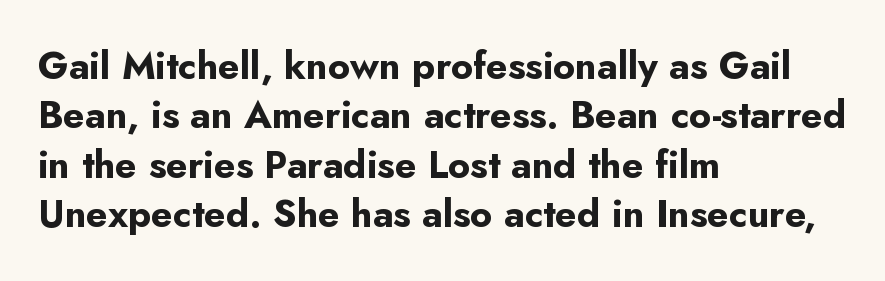
The image shows 38 px bold sans-serif type, upright; set left-aligned, normal line spacing (1.3x), normal letter spacing, not underlined; low stroke contrast and a small x-height.
